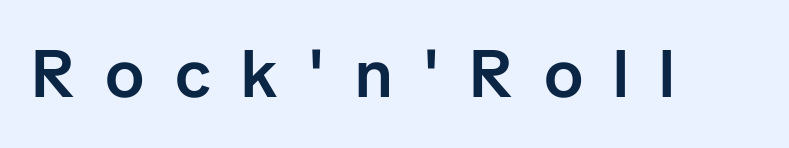
No italicization has been applied; the sample stays upright. Examine the stroke ends and you'll find no serifs. Tracking here is generous; glyphs stand well apart from one another. Character widths vary here, with narrow letters taking less room than wide ones. Only glyphs here, with clear space below each row. Caption: semibold face, moderately heavy strokes.
